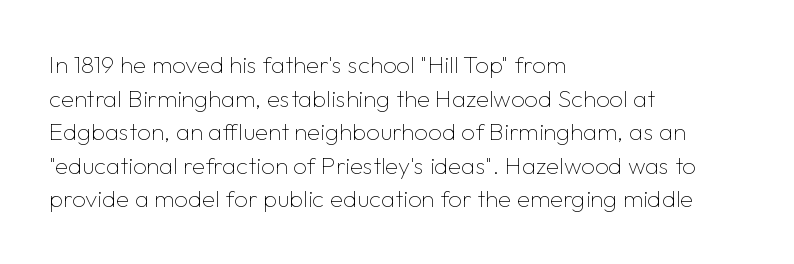
{"italic": "no", "bold": "no", "underline": "no", "align": "left", "line_spacing": "normal", "line_spacing_ratio": 1.4, "letter_spacing": "normal", "letter_spacing_em": 0.0, "glyph_px": 24}
